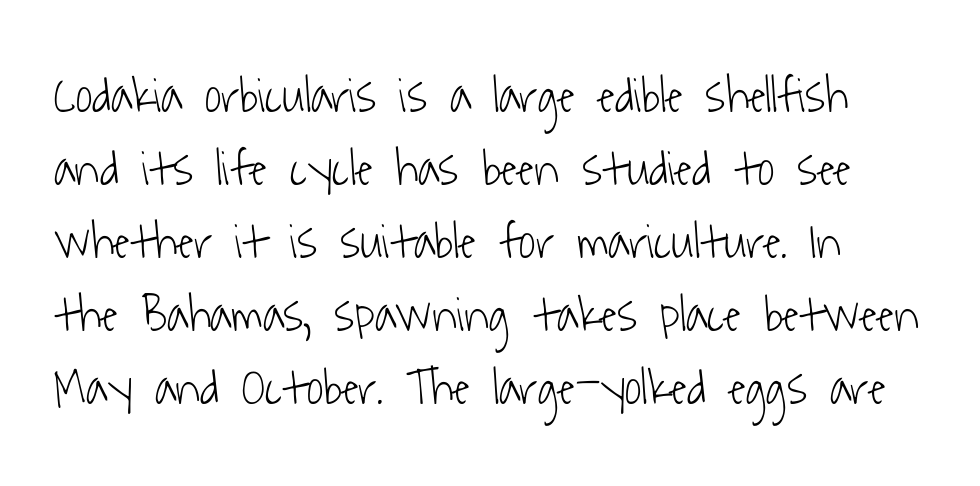
The image shows 51 px light, condensed sans-serif type; set normal line spacing (1.43x), normal letter spacing, not underlined; low stroke contrast and a medium x-height.
